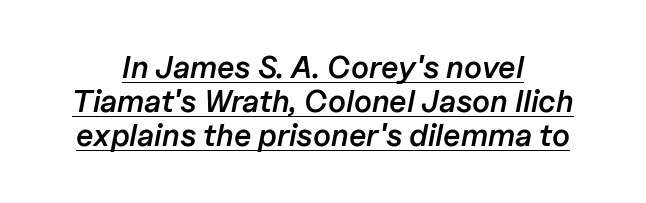
{"italic": "yes", "lean": "right", "slant_degrees": 11, "bold": "semi", "weight": "semibold", "width": "normal", "stroke_contrast": "low", "x_height": "medium", "monospaced": "no", "underline": "yes", "align": "center", "line_spacing": "tight", "line_spacing_ratio": 1.1, "letter_spacing": "normal", "letter_spacing_em": 0.0, "glyph_px": 31}
